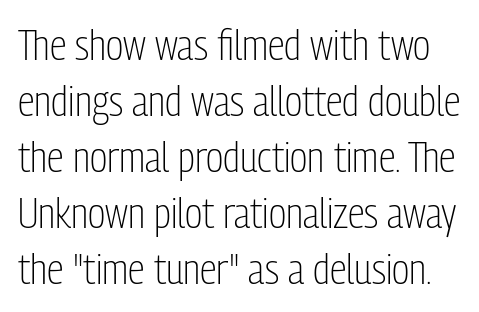
The gaps between neighbouring characters are ordinary and unremarkable. The words here are not underlined. The passage shown is typed in a proportional face where columns would drift. Normally led — the rows are evenly, conventionally spaced. Is the stroke heavy? The answer is a plain regular-or-lighter.
